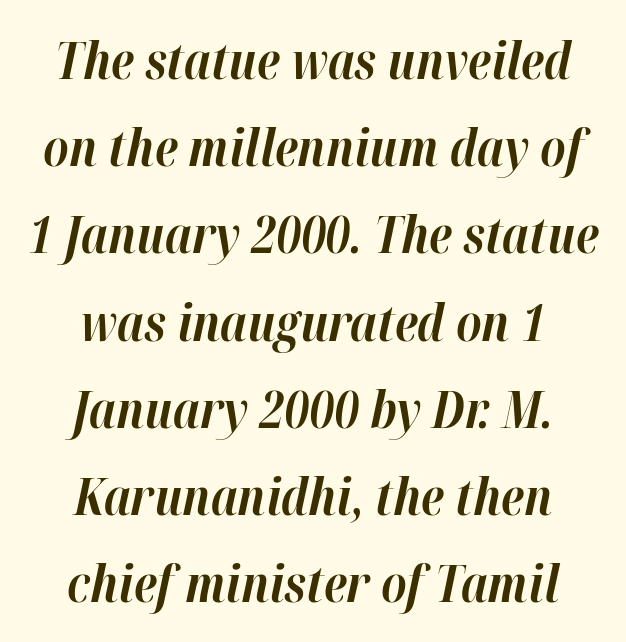
The image shows 51 px bold type, italic (leaning right); set centered, line spacing 1.71x, normal letter spacing, not underlined; high stroke contrast and a medium x-height.
